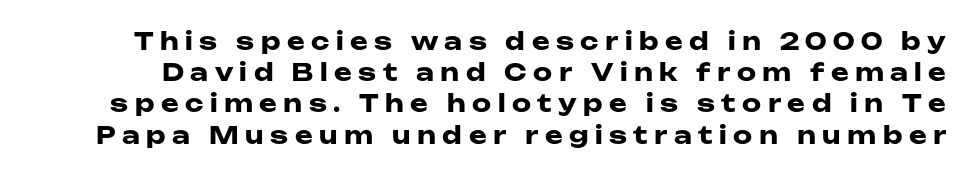
Q: Is the text bold? A: Yes.
Q: Is the text italic (slanted)? A: No, it is upright.
Q: Is the text underlined? A: No.
Q: Is the spacing between letters normal or unusually wide? A: Unusually wide.
Q: Is the spacing between lines tight, normal or loose? A: Normal.
